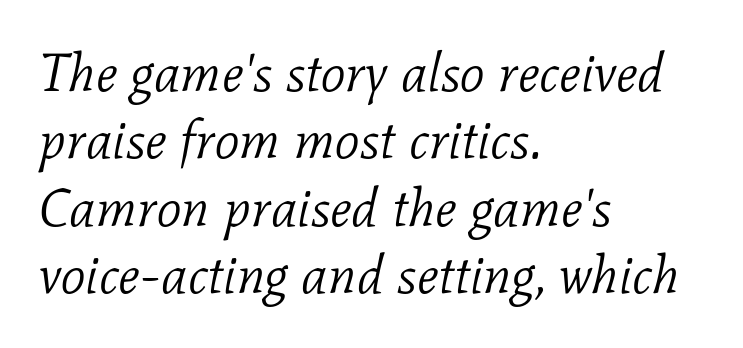
This rendering leaves character spacing at its baseline value. The axis of the letterforms is tilted away from vertical. Has an underline been added? It has not. Horizontal alignment here is leftward, the default for most running prose. No heavy texture on the line: the type isn't bold. Each letter's strokes conclude with small projecting serifs.
